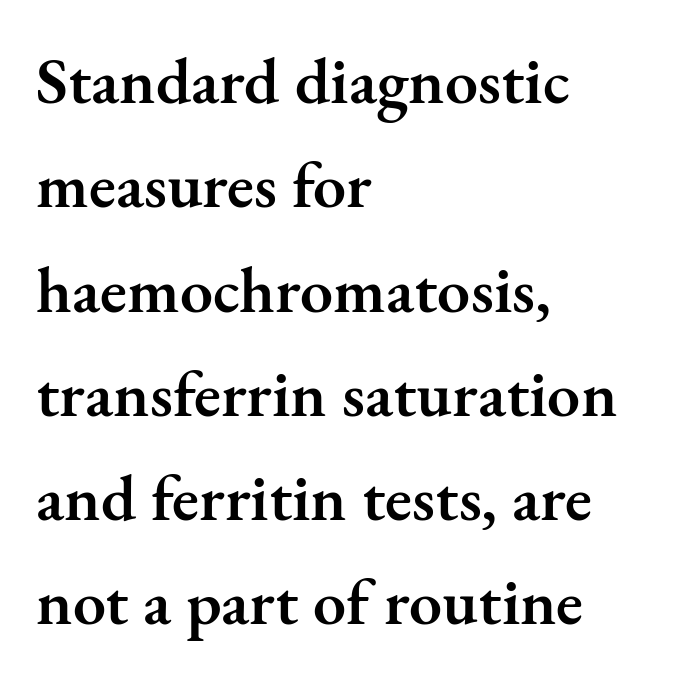
Horizontal alignment here is leftward, the default for most running prose. The typesetting leans somewhat heavy: a semibold. The letters advance in unequal steps, a hallmark of proportional type. Quick note: not italic, upright.
